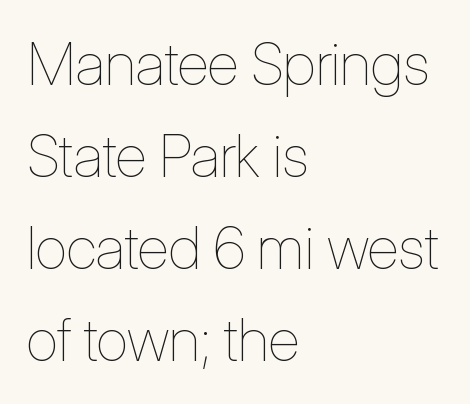
Q: Is the text bold? A: No.
Q: Is the text italic (slanted)? A: No, it is upright.
Q: Is the text underlined? A: No.
Q: How is the paragraph aligned? A: Left-aligned.
Q: Is the spacing between letters normal or unusually wide? A: Normal.
Q: Is the spacing between lines tight, normal or loose? A: Normal.
Q: Width (condensed, normal, or wide)? A: Condensed.
Q: Stroke contrast? A: Low.
Q: x-height? A: Medium.
Q: Monospaced? A: No.
